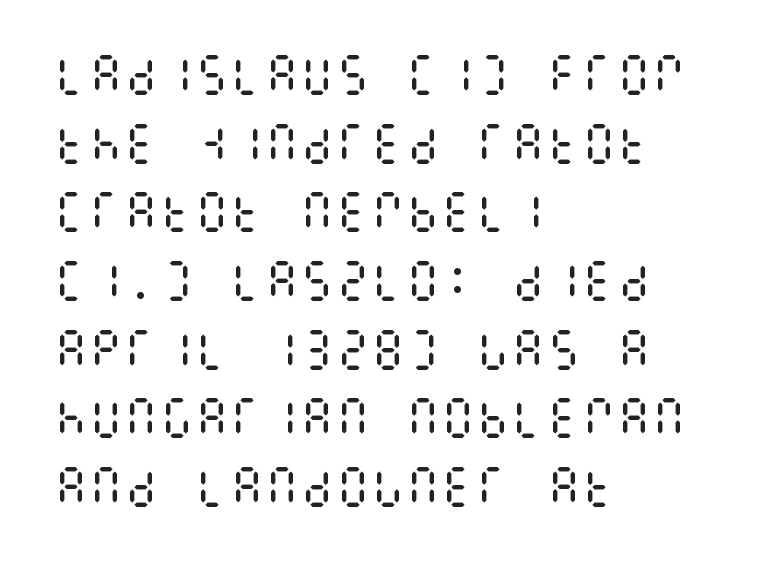
The image shows 44 px regular-weight, condensed type, upright; set left-aligned, normal line spacing (1.56x), normal letter spacing, not underlined; medium stroke contrast and a large x-height.
